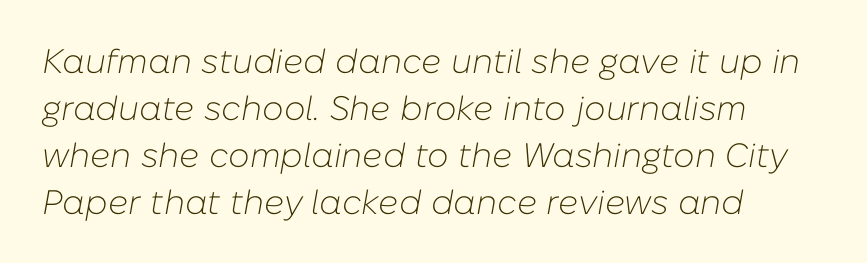
{"italic": "yes", "lean": "right", "slant_degrees": 10, "bold": "no", "weight": "light", "width": "normal", "stroke_contrast": "low", "x_height": "medium", "monospaced": "no", "underline": "no", "align": "left", "line_spacing": "normal", "line_spacing_ratio": 1.38, "letter_spacing": "normal", "letter_spacing_em": 0.0, "glyph_px": 34}
